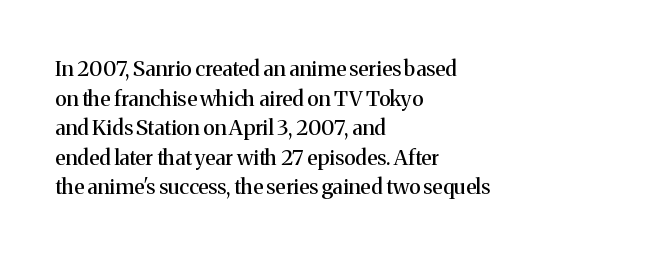
{"italic": "no", "underline": "no", "align": "left", "line_spacing": "normal", "line_spacing_ratio": 1.41, "letter_spacing": "normal", "letter_spacing_em": 0.0, "glyph_px": 21}
